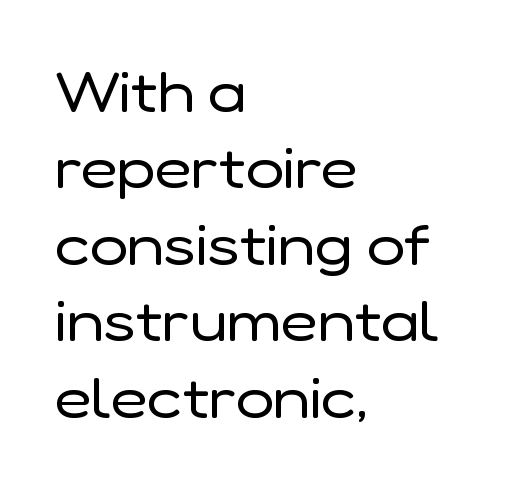
Q: Is the text bold? A: No.
Q: Is the text italic (slanted)? A: No, it is upright.
Q: Is the typeface a serif or a sans-serif typeface? A: Sans-serif.
Q: Is the text underlined? A: No.
Q: How is the paragraph aligned? A: Left-aligned.
Q: Is the spacing between letters normal or unusually wide? A: Normal.
Q: Is the spacing between lines tight, normal or loose? A: Normal.
Q: Width (condensed, normal, or wide)? A: Normal.
Q: Stroke contrast? A: Low.
Q: x-height? A: Medium.
Q: Monospaced? A: No.
